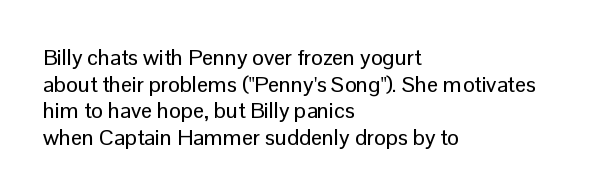
Q: Is the text italic (slanted)? A: No, it is upright.
Q: Is the text underlined? A: No.
Q: How is the paragraph aligned? A: Left-aligned.
Q: Is the spacing between letters normal or unusually wide? A: Normal.
